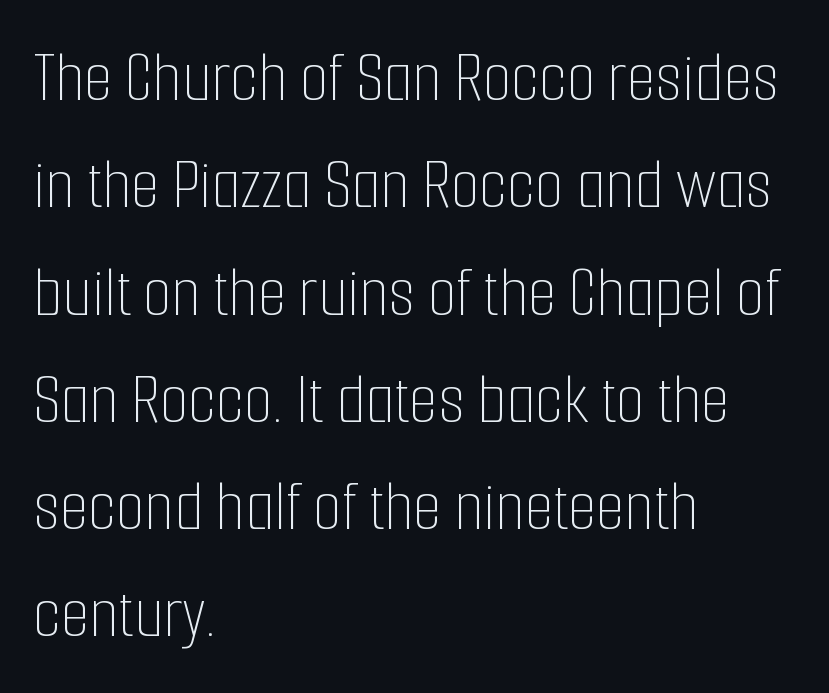
Q: Is the text bold? A: No.
Q: Is the text italic (slanted)? A: No, it is upright.
Q: Is the text underlined? A: No.
Q: How is the paragraph aligned? A: Left-aligned.
Q: Is the spacing between letters normal or unusually wide? A: Normal.
Q: Is the spacing between lines tight, normal or loose? A: Normal.
Q: Width (condensed, normal, or wide)? A: Condensed.
Q: Stroke contrast? A: Low.
Q: x-height? A: Medium.
Q: Monospaced? A: No.
